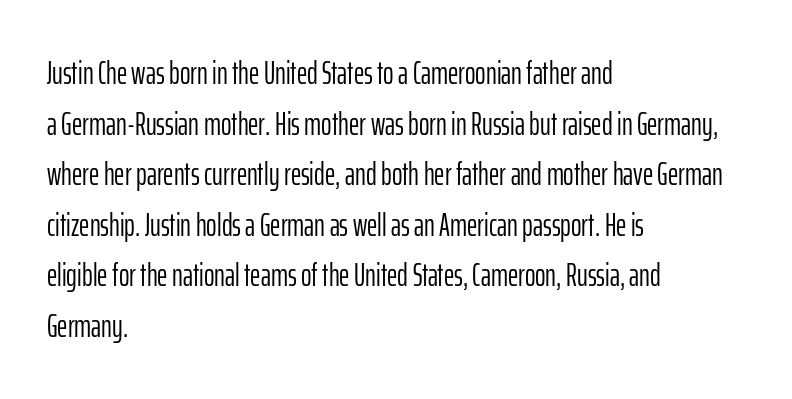
{"serif": "no", "italic": "no", "bold": "no", "weight": "light", "width": "condensed", "stroke_contrast": "low", "x_height": "medium", "monospaced": "no", "underline": "no", "align": "left", "line_spacing": "normal", "line_spacing_ratio": 1.58, "letter_spacing": "normal", "letter_spacing_em": 0.0, "glyph_px": 32}
